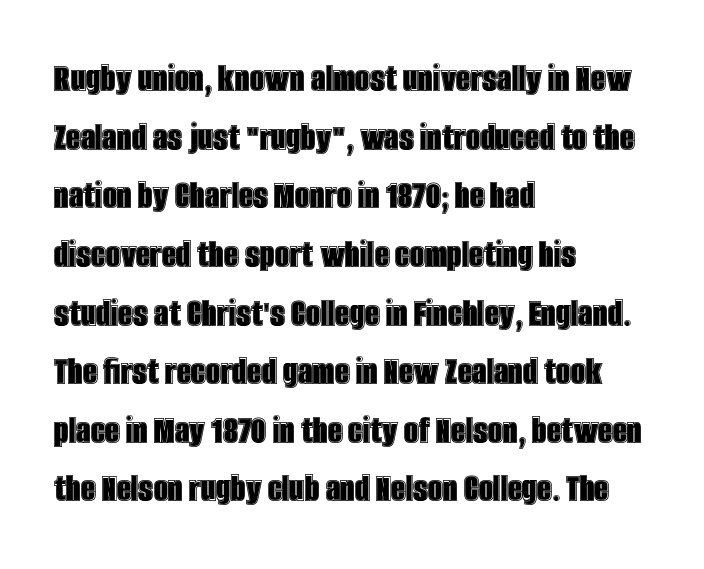
{"italic": "no", "width": "condensed", "x_height": "large", "monospaced": "no", "underline": "no", "align": "left", "line_spacing": "normal", "line_spacing_ratio": 1.43, "letter_spacing": "normal", "letter_spacing_em": 0.0, "glyph_px": 41}
